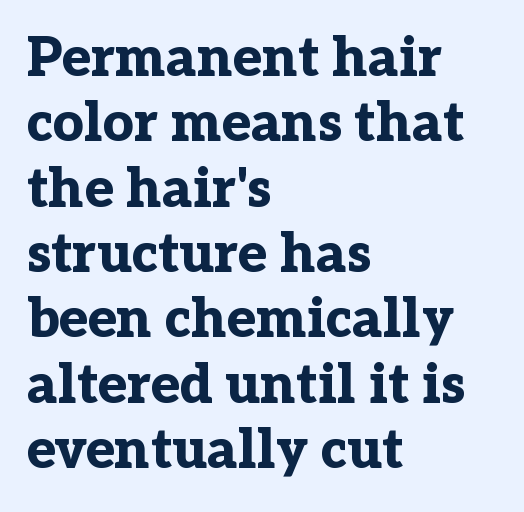
The image shows 54 px bold serif type, upright; set left-aligned, line spacing 1.21x, normal letter spacing, not underlined; low stroke contrast and a medium x-height.
